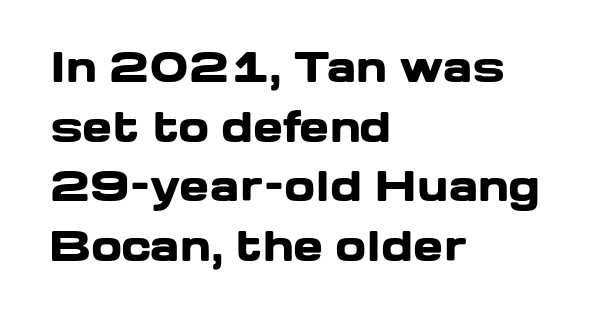
Q: Is the text bold? A: Yes.
Q: Is the text italic (slanted)? A: No, it is upright.
Q: Is the typeface a serif or a sans-serif typeface? A: Sans-serif.
Q: Is the text underlined? A: No.
Q: How is the paragraph aligned? A: Left-aligned.
Q: Is the spacing between letters normal or unusually wide? A: Normal.
Q: Is the spacing between lines tight, normal or loose? A: Normal.
Q: Width (condensed, normal, or wide)? A: Wide.
Q: Stroke contrast? A: Low.
Q: x-height? A: Medium.
Q: Monospaced? A: No.
